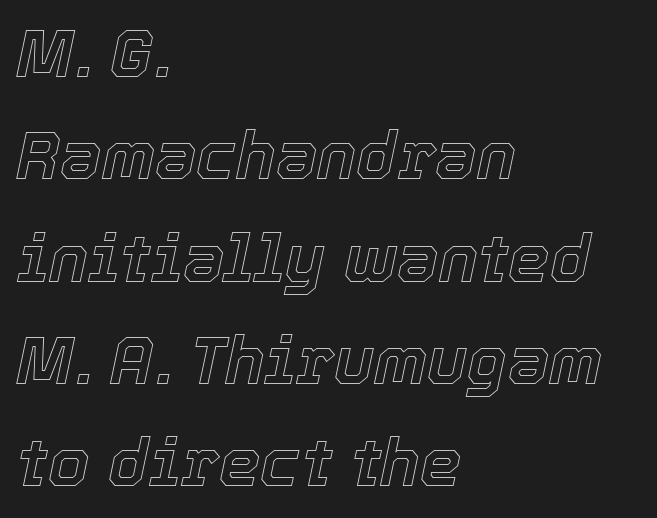
{"italic": "yes", "lean": "right", "slant_degrees": 12, "width": "normal", "x_height": "medium", "monospaced": "no", "underline": "no", "align": "left", "line_spacing": "normal", "line_spacing_ratio": 1.55, "letter_spacing": "normal", "letter_spacing_em": 0.0, "glyph_px": 66}
